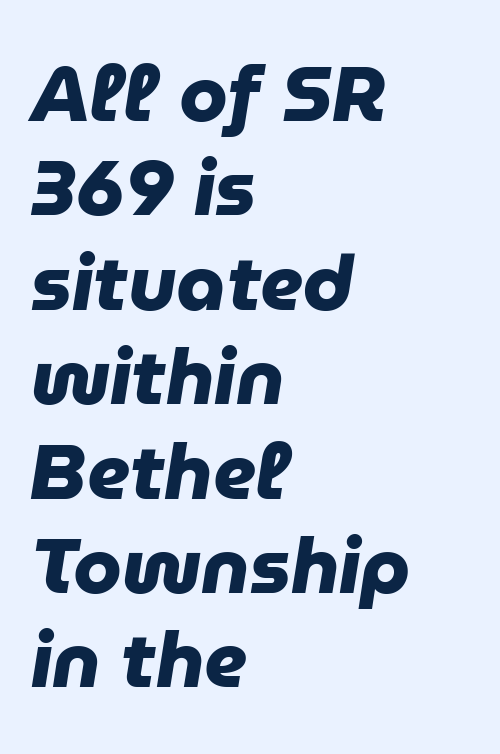
The face used here is a sans, in the tradition of grotesques and geometrics. Lines of text with bare space underneath. These lines are rendered in a variable-pitch font. Glyph-to-glyph distance matches everyday printed text. These lines carry a lot of weight — the face is fully bold.
